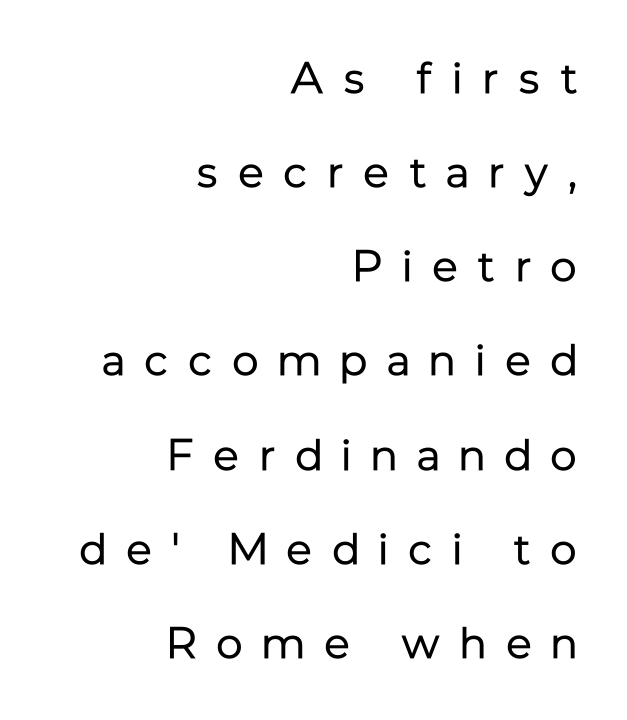
{"serif": "no", "italic": "no", "bold": "no", "weight": "regular", "width": "normal", "stroke_contrast": "low", "x_height": "medium", "monospaced": "no", "underline": "no", "align": "right", "line_spacing": "loose", "line_spacing_ratio": 2.14, "letter_spacing": "wide", "letter_spacing_em": 0.45, "glyph_px": 44}
